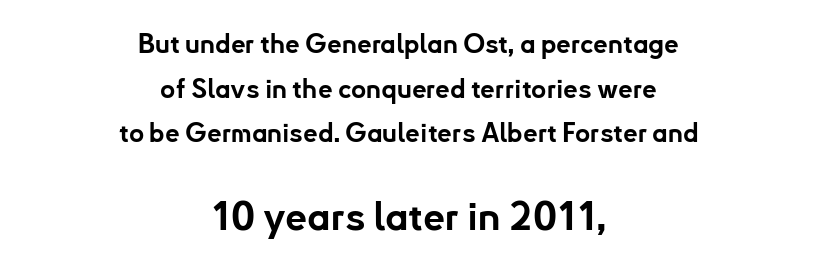
How heavy is the stroke? Heavy — this is a bold. A typesetter would call this zero additional tracking. Letterform terminals end flat and unadorned throughout the passage. These lines are rendered in a variable-pitch font.
